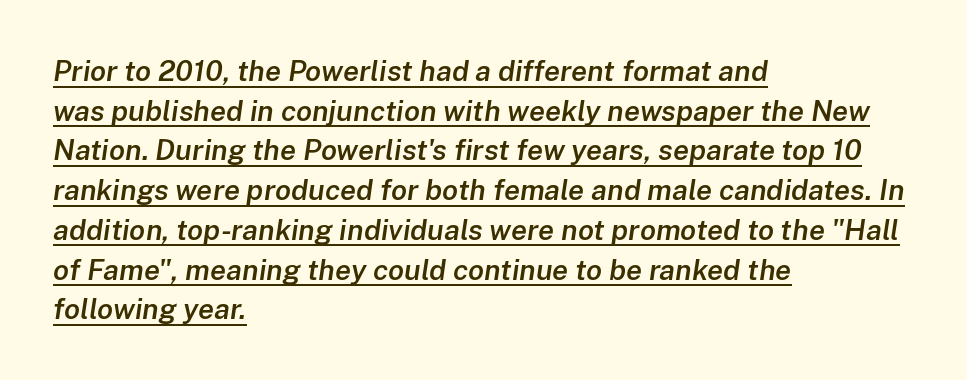
The image shows 29 px semibold type, italic (leaning right); set left-aligned, normal line spacing (1.37x), normal letter spacing, underlined; low stroke contrast and a medium x-height.
